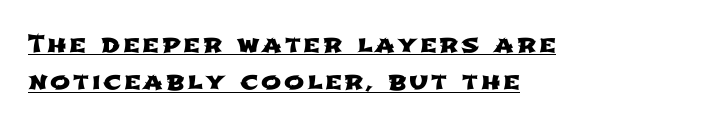
Underlined type. Vertical spacing — default. One-word summary of the alignment: left.
